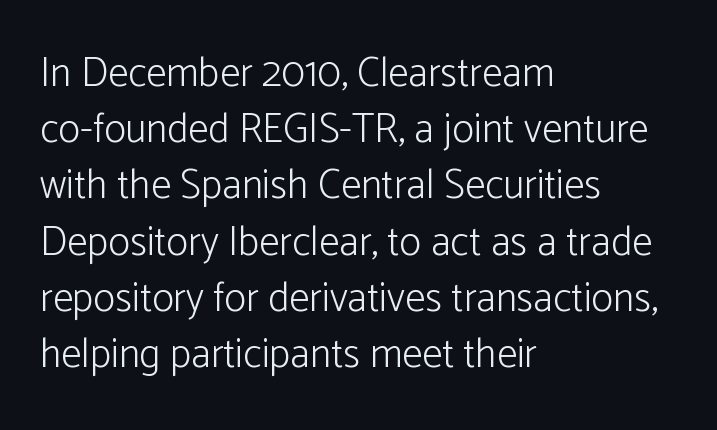
Q: Is the text bold? A: No.
Q: Is the text italic (slanted)? A: No, it is upright.
Q: Is the typeface a serif or a sans-serif typeface? A: Sans-serif.
Q: Is the text underlined? A: No.
Q: How is the paragraph aligned? A: Left-aligned.
Q: Is the spacing between letters normal or unusually wide? A: Normal.
Q: Is the spacing between lines tight, normal or loose? A: Normal.
Q: Width (condensed, normal, or wide)? A: Normal.
Q: Stroke contrast? A: Low.
Q: x-height? A: Medium.
Q: Monospaced? A: No.
